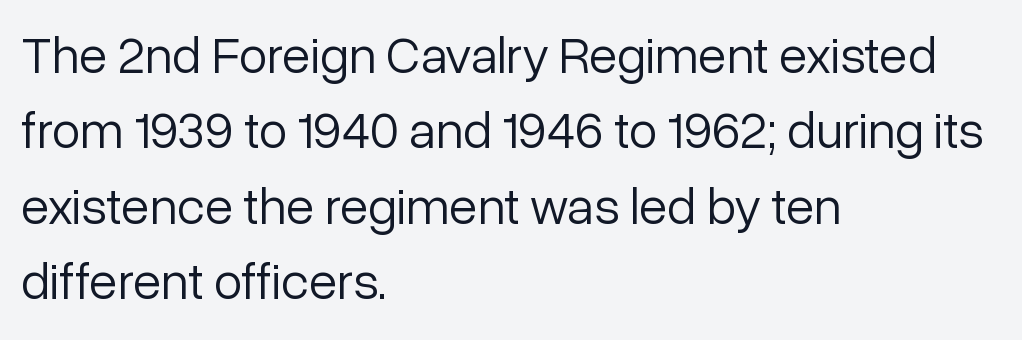
Has an underline been added? It has not. Is there much room between lines? A standard amount, neither cramped nor airy. Here the glyphs are tracked normally, forming tight word shapes. A student would call this left alignment; a typographer would say flush left, rag right. Notice how the stems are strictly vertical — no italics here.
